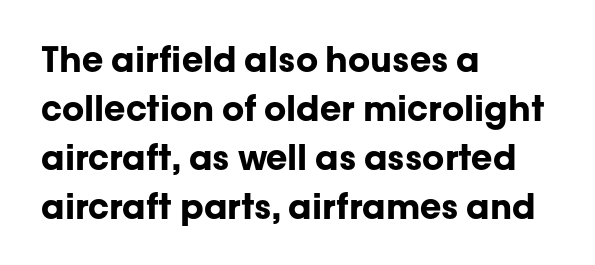
{"serif": "no", "italic": "no", "bold": "yes", "weight": "bold", "width": "normal", "stroke_contrast": "low", "x_height": "medium", "monospaced": "no", "underline": "no", "align": "left", "line_spacing": "normal", "line_spacing_ratio": 1.4, "letter_spacing": "normal", "letter_spacing_em": 0.0, "glyph_px": 35}
